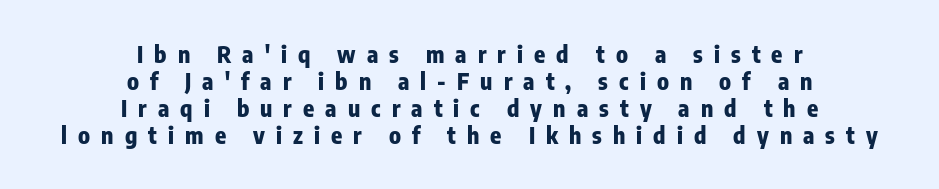
The image shows 23 px bold type, upright; set centered, line spacing 1.17x, unusually wide letter spacing (+0.48 em), not underlined.
